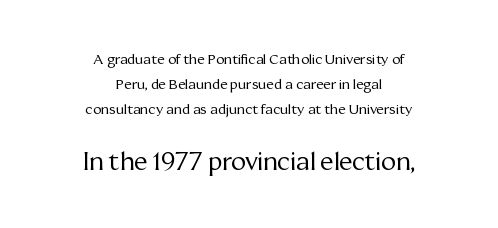
Q: Is the text bold? A: No.
Q: Is the text italic (slanted)? A: No, it is upright.
Q: Is the text underlined? A: No.
Q: How is the paragraph aligned? A: Centered.
Q: Is the spacing between letters normal or unusually wide? A: Normal.
Q: Which block of text is set in a larger size, the first (top) or the second (bottom)? A: The second (bottom) one.
